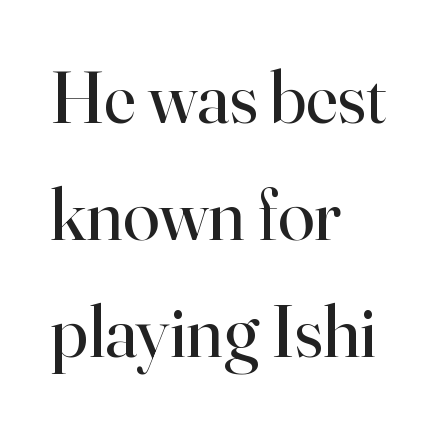
The image shows 74 px regular-weight serif type, upright; set left-aligned, normal line spacing (1.58x), normal letter spacing, not underlined; high stroke contrast and a small x-height.
